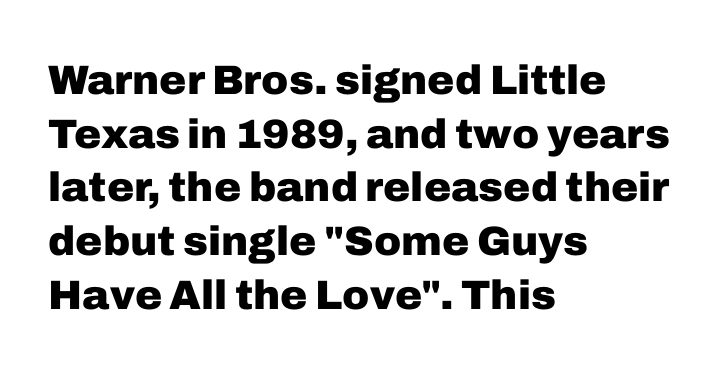
{"serif": "no", "italic": "no", "bold": "yes", "weight": "heavy", "width": "normal", "stroke_contrast": "low", "x_height": "medium", "monospaced": "no", "underline": "no", "align": "left", "line_spacing": "normal", "line_spacing_ratio": 1.31, "letter_spacing": "normal", "letter_spacing_em": 0.0, "glyph_px": 41}
